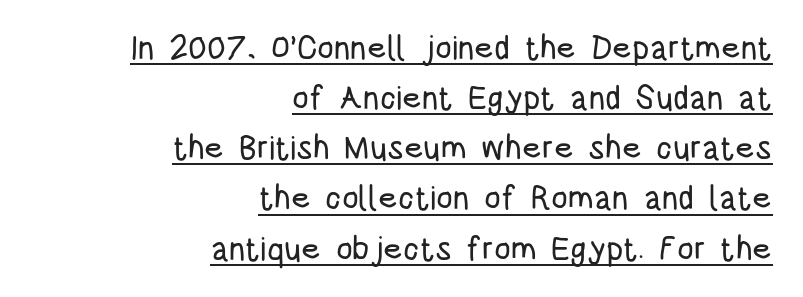
Short and long lines alike share a common ending point at right. Default kerning and tracking; the words read as compact shapes. Every character sits straight up, as roman type does. The letters carry no serifs — their stems end cleanly without finishing strokes. Underlined type.
